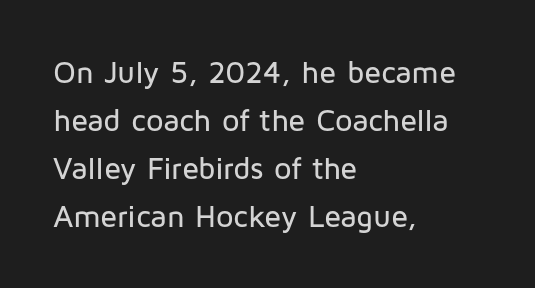
{"serif": "no", "italic": "no", "width": "normal", "stroke_contrast": "low", "x_height": "medium", "monospaced": "no", "underline": "no", "align": "left", "line_spacing": "normal", "line_spacing_ratio": 1.55, "letter_spacing": "normal", "letter_spacing_em": 0.0, "glyph_px": 31}
